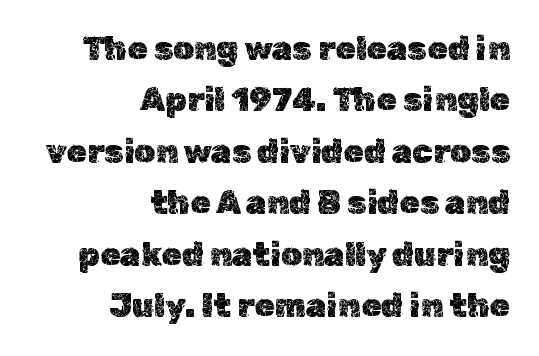
{"italic": "no", "width": "normal", "x_height": "medium", "monospaced": "no", "underline": "no", "align": "right", "line_spacing": "normal", "line_spacing_ratio": 1.56, "letter_spacing": "normal", "letter_spacing_em": 0.0, "glyph_px": 33}
